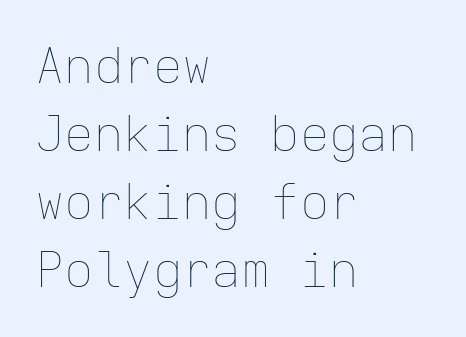
Nothing unusual about the tracking: characters are spaced as the font intends. Bold? No — there's no thickening of the strokes. This rendering uses left alignment, leaving the right contour irregular. Fixed-width glyphs throughout — classic coding-font behaviour. In terms of leading, this rendering sits right in the middle. Upright lettering throughout.
